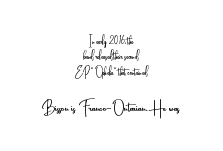
Q: Is the text bold? A: No.
Q: Is the text underlined? A: No.
Q: How is the paragraph aligned? A: Centered.
Q: Is the spacing between letters normal or unusually wide? A: Normal.
Q: Is the spacing between lines tight, normal or loose? A: Tight.
Q: Which block of text is set in a larger size, the first (top) or the second (bottom)? A: The second (bottom) one.
